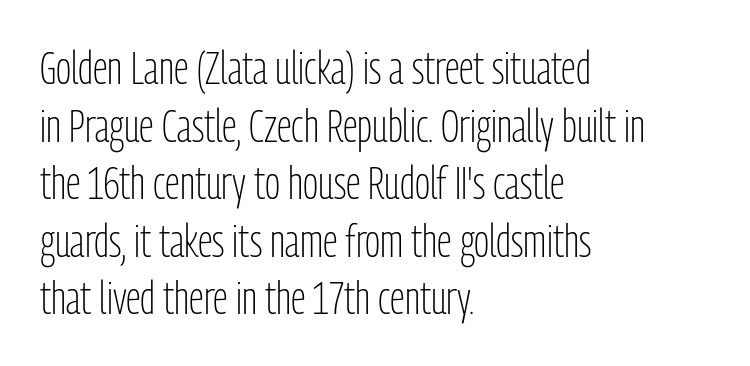
Q: Is the text bold? A: No.
Q: Is the text italic (slanted)? A: No, it is upright.
Q: Is the typeface a serif or a sans-serif typeface? A: Sans-serif.
Q: Is the text underlined? A: No.
Q: How is the paragraph aligned? A: Left-aligned.
Q: Is the spacing between letters normal or unusually wide? A: Normal.
Q: Is the spacing between lines tight, normal or loose? A: Normal.
Q: Width (condensed, normal, or wide)? A: Condensed.
Q: Stroke contrast? A: Low.
Q: x-height? A: Medium.
Q: Monospaced? A: No.
